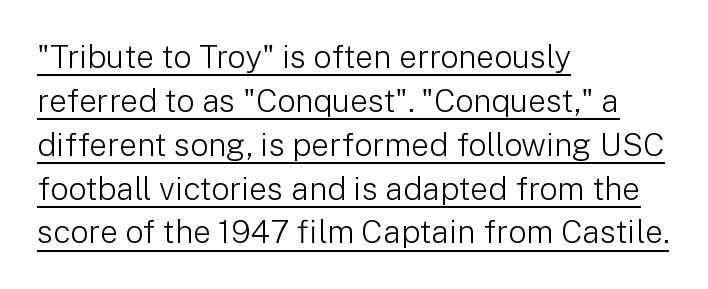
A typesetter would mark this as roman, not italic. Summary of vertical rhythm: regular, with standard interline spacing. Notice how the passage keeps a crisp vertical edge on the left only. Varying glyph widths throughout — classic text-font behaviour. The font is comparable to plain body text, perhaps lighter. This rendering employs a face without finishing strokes, i.e., a sans-serif.
